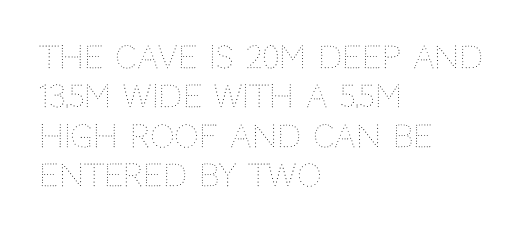
Q: Is the text bold? A: No.
Q: Is the text italic (slanted)? A: No, it is upright.
Q: Is the text underlined? A: No.
Q: How is the paragraph aligned? A: Left-aligned.
Q: Is the spacing between letters normal or unusually wide? A: Normal.
Q: Is the spacing between lines tight, normal or loose? A: Normal.
Q: Width (condensed, normal, or wide)? A: Normal.
Q: Stroke contrast? A: Medium.
Q: x-height? A: Large.
Q: Monospaced? A: No.
